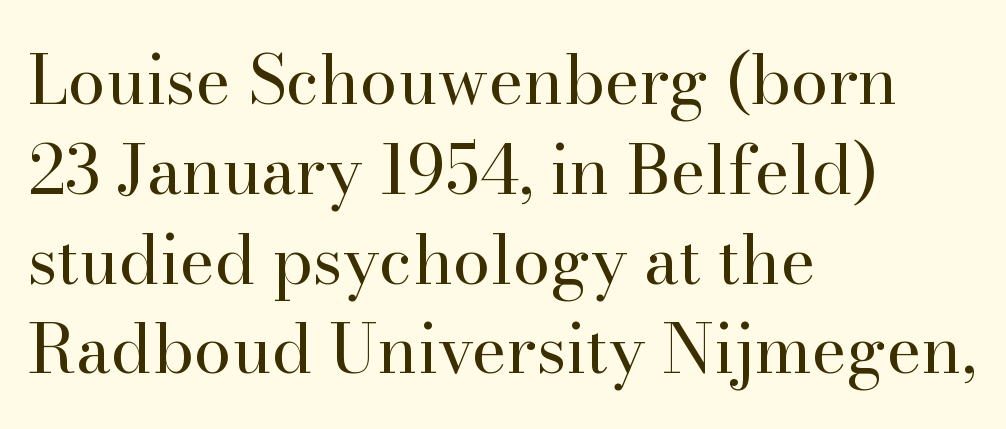
{"serif": "yes", "italic": "no", "bold": "no", "weight": "regular", "width": "normal", "stroke_contrast": "high", "x_height": "small", "monospaced": "no", "underline": "no", "align": "left", "line_spacing": "normal", "line_spacing_ratio": 1.34, "letter_spacing": "normal", "letter_spacing_em": 0.0, "glyph_px": 67}
